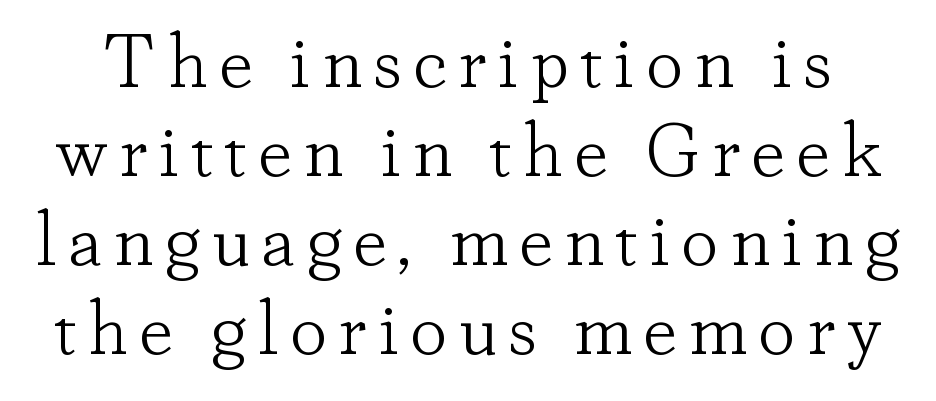
Bold? No — there's no thickening of the strokes. When letters stand straight like this, we call the style roman or upright. Serif or sans? Serif — the stroke terminals have little feet. The baseline area is clear. This sample has the flowing, uneven cadence of proportional lettering.
